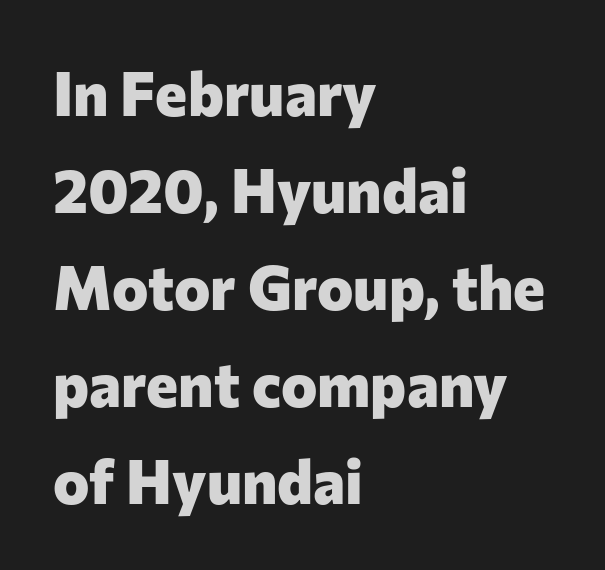
{"serif": "no", "italic": "no", "bold": "yes", "weight": "heavy", "width": "normal", "stroke_contrast": "low", "x_height": "medium", "monospaced": "no", "underline": "no", "align": "left", "line_spacing": "normal", "line_spacing_ratio": 1.59, "letter_spacing": "normal", "letter_spacing_em": 0.0, "glyph_px": 61}
